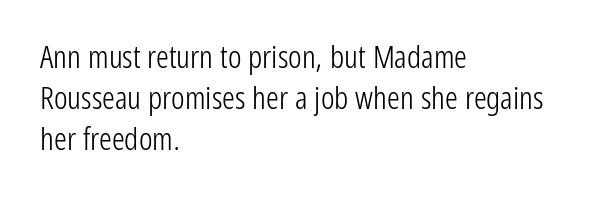
What kind of face is this? One without serifs — a sans. Does the copy run flush right? No — it runs flush left. Heaviness? Minimal to ordinary, like unemphasized prose. Proportional: the letters do not fall into vertical columns. The words here are not underlined. One glance says typical: line gaps are just what's usual.
